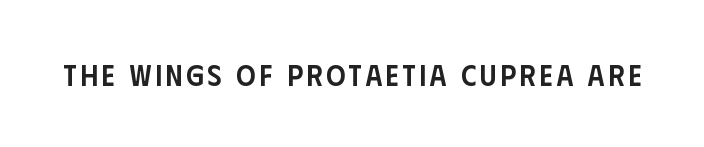
Q: Is the text bold? A: Semi-bold.
Q: Is the text italic (slanted)? A: No, it is upright.
Q: Is the typeface a serif or a sans-serif typeface? A: Sans-serif.
Q: Is the text underlined? A: No.
Q: Width (condensed, normal, or wide)? A: Condensed.
Q: Stroke contrast? A: Low.
Q: x-height? A: Large.
Q: Monospaced? A: No.
